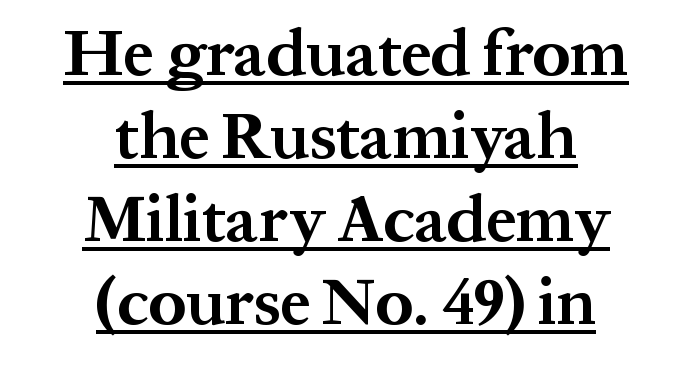
The image shows 66 px bold serif type, upright; set centered, normal line spacing (1.26x), normal letter spacing, underlined; medium stroke contrast and a medium x-height.
